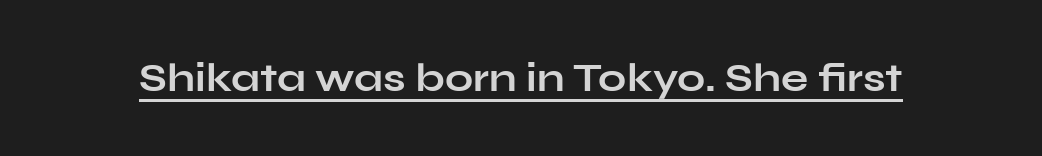
Is the type bold? Yes — the strokes are clearly thick and heavy. The horizontal fit of the characters is conventional and even. Italic: no, the glyphs are upright roman. I'd call this a sans setting — the letters go barefoot. Spacing verdict: proportional, widths tailored to each character.
